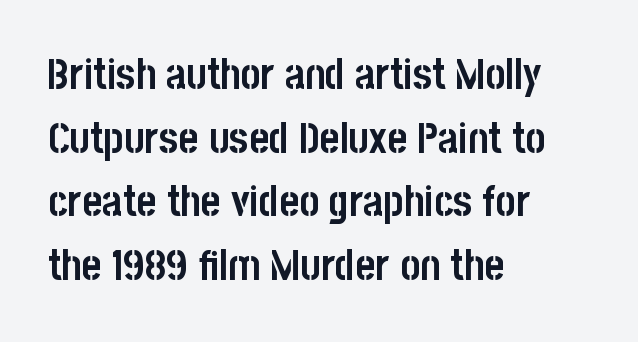
Q: Is the text bold? A: Yes.
Q: Is the text italic (slanted)? A: No, it is upright.
Q: Is the typeface a serif or a sans-serif typeface? A: Sans-serif.
Q: Is the text underlined? A: No.
Q: How is the paragraph aligned? A: Left-aligned.
Q: Is the spacing between letters normal or unusually wide? A: Normal.
Q: Is the spacing between lines tight, normal or loose? A: Normal.
Q: Width (condensed, normal, or wide)? A: Condensed.
Q: Stroke contrast? A: Low.
Q: x-height? A: Large.
Q: Monospaced? A: No.
